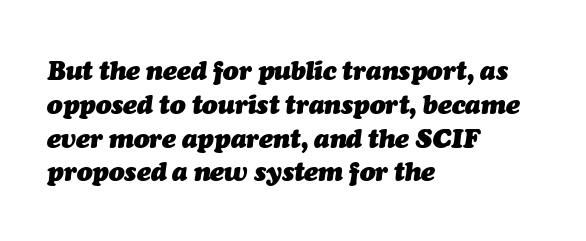
{"italic": "yes", "lean": "right", "slant_degrees": 7, "bold": "yes", "underline": "no", "align": "left", "line_spacing": "normal", "line_spacing_ratio": 1.3, "letter_spacing": "normal", "letter_spacing_em": 0.0, "glyph_px": 26}
